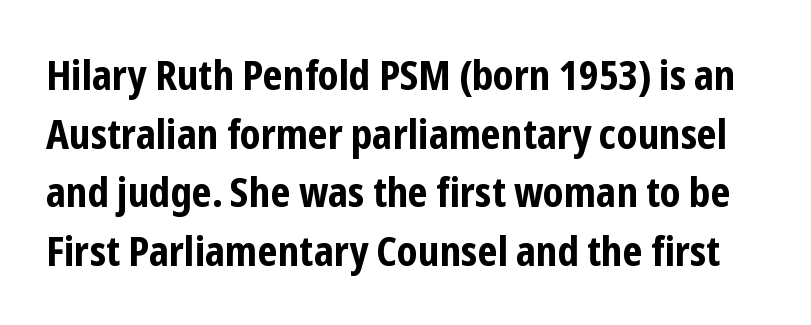
The image shows 41 px bold, condensed sans-serif type, upright; set normal line spacing (1.43x), normal letter spacing, not underlined; low stroke contrast and a medium x-height.
